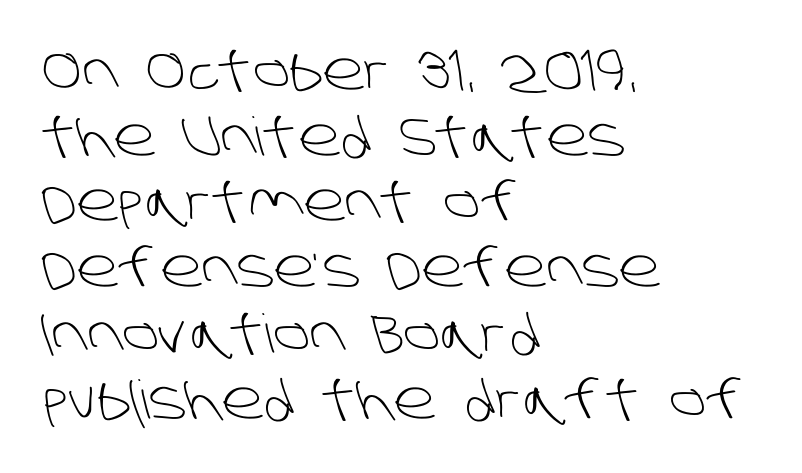
{"serif": "no", "bold": "no", "weight": "light", "width": "normal", "stroke_contrast": "low", "x_height": "large", "monospaced": "no", "underline": "no", "align": "left", "line_spacing_ratio": 1.24, "letter_spacing": "normal", "letter_spacing_em": 0.0, "glyph_px": 53}
